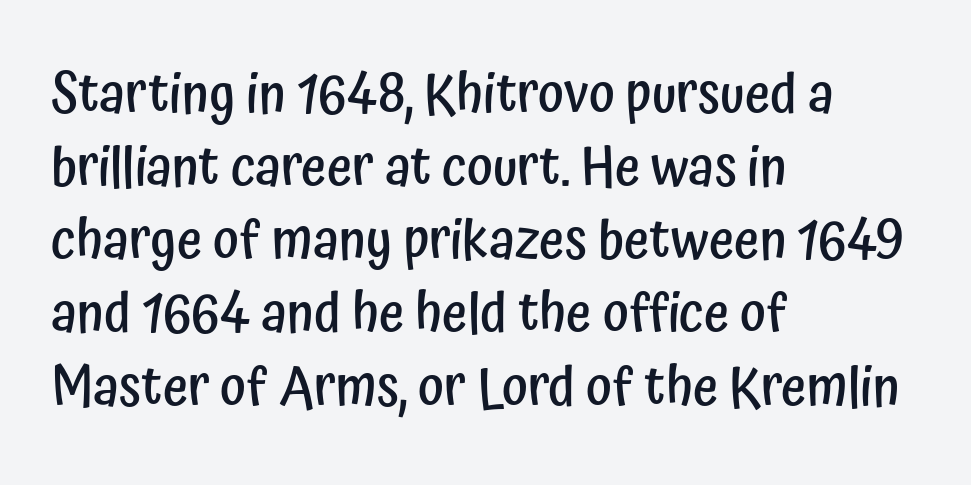
Teacher's note: observe the even left margin — that is flush-left alignment. A typesetter would call this zero additional tracking. Designer's note — italics off, roman on. Regarding leading, the lines here are spaced in the standard way. The passage shown is not underscored anywhere.
